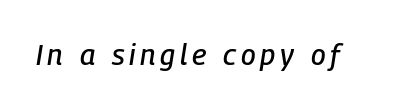
{"italic": "yes", "lean": "right", "slant_degrees": 9, "width": "condensed", "stroke_contrast": "low", "x_height": "medium", "monospaced": "no", "underline": "no", "glyph_px": 29}
